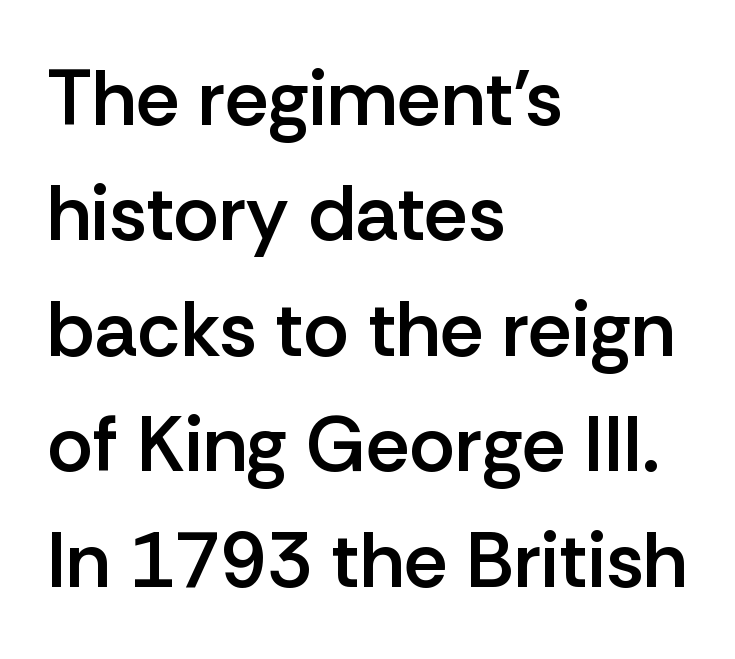
The image shows 78 px semibold sans-serif type, upright; set left-aligned, normal line spacing (1.48x), normal letter spacing, not underlined; low stroke contrast and a medium x-height.
